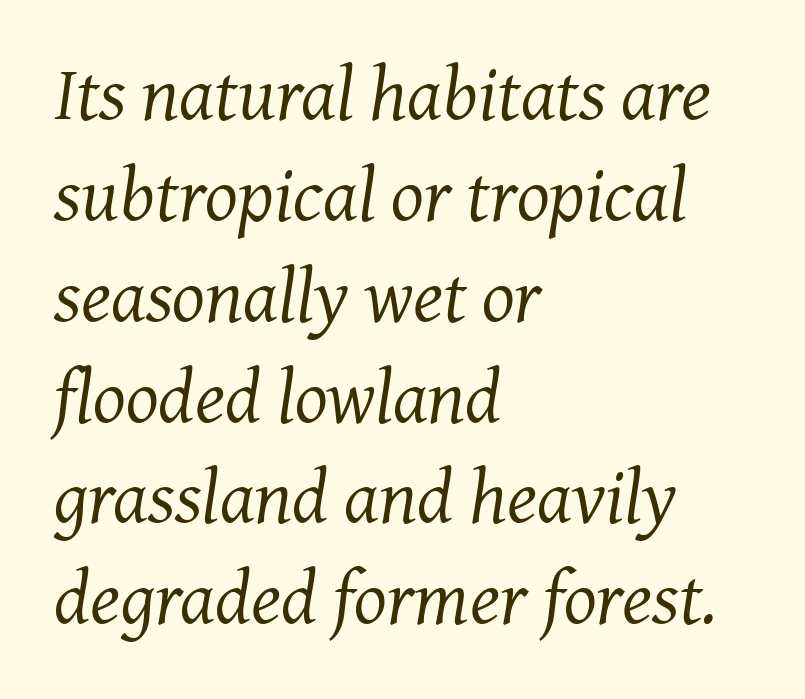
{"serif": "yes", "italic": "yes", "lean": "right", "slant_degrees": 7, "bold": "no", "weight": "regular", "width": "normal", "stroke_contrast": "medium", "x_height": "medium", "monospaced": "no", "underline": "no", "align": "left", "line_spacing": "normal", "line_spacing_ratio": 1.31, "letter_spacing": "normal", "letter_spacing_em": 0.0, "glyph_px": 77}
